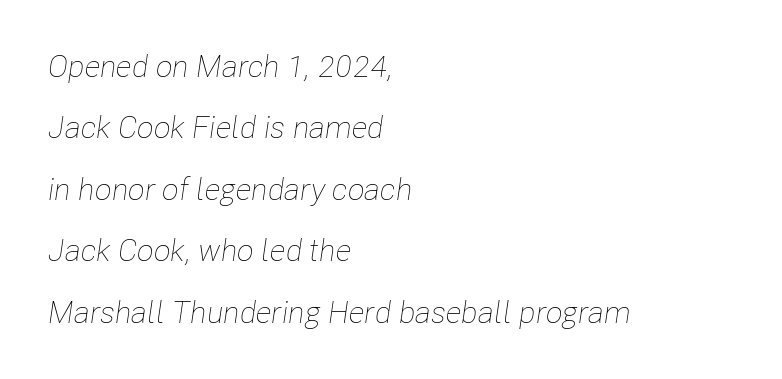
The image shows 31 px thin, condensed type, italic (leaning right); set left-aligned, loose line spacing (1.98x), normal letter spacing, not underlined; low stroke contrast and a medium x-height.
